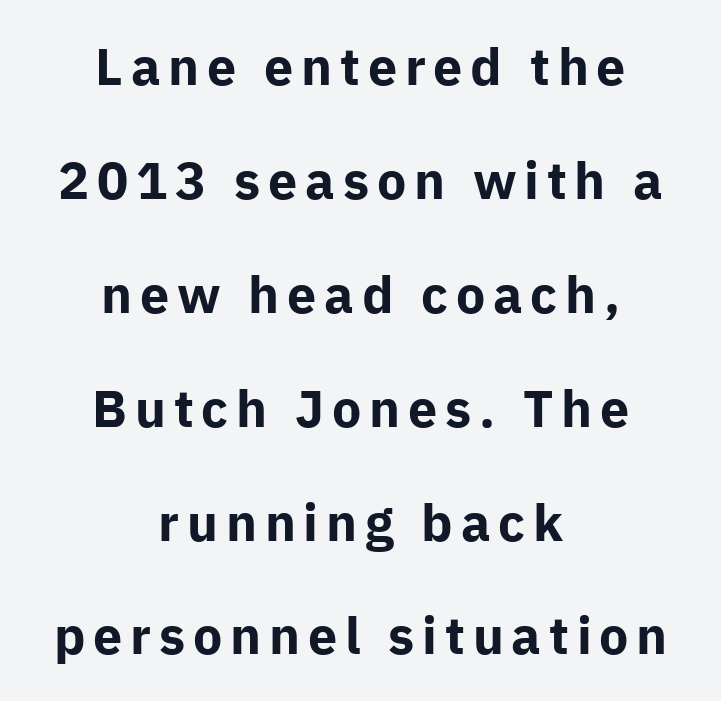
The image shows 52 px bold sans-serif type, upright; set centered, loose line spacing (2.19x), not underlined; low stroke contrast and a medium x-height.
